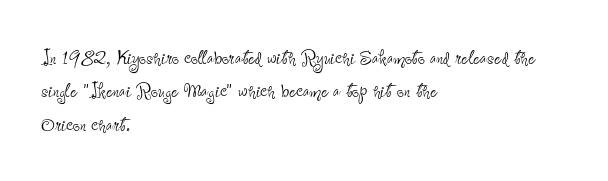
Clear beneath every line of the passage. Compared with typical paragraphs, the rows here are spaced about the same. The letters look calm and open, with moderate or lighter stems. Spacing between characters is what you'd get straight out of the box.
